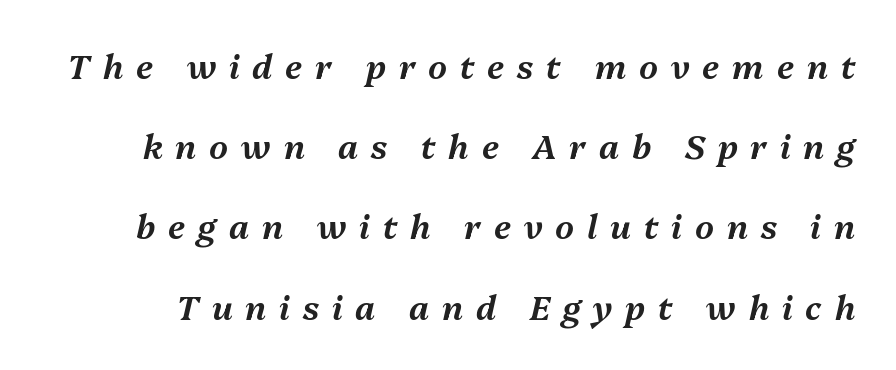
Q: Is the text italic (slanted)? A: Yes, it leans right by about 13 degrees.
Q: Is the text underlined? A: No.
Q: Is the spacing between letters normal or unusually wide? A: Unusually wide.
Q: Is the spacing between lines tight, normal or loose? A: Loose.
Q: Width (condensed, normal, or wide)? A: Normal.
Q: Stroke contrast? A: Medium.
Q: x-height? A: Medium.
Q: Monospaced? A: No.
